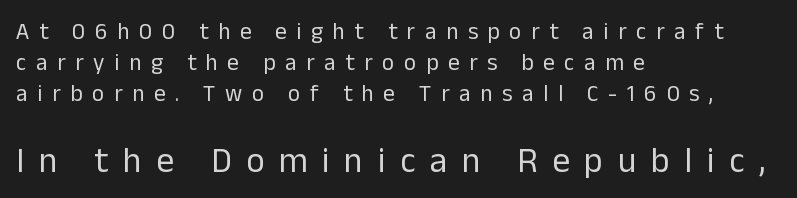
Q: Is the text bold? A: No.
Q: Is the text italic (slanted)? A: No, it is upright.
Q: Is the typeface a serif or a sans-serif typeface? A: Sans-serif.
Q: Is the text underlined? A: No.
Q: How is the paragraph aligned? A: Left-aligned.
Q: Is the spacing between letters normal or unusually wide? A: Unusually wide.
Q: Is the spacing between lines tight, normal or loose? A: Normal.
Q: Which block of text is set in a larger size, the first (top) or the second (bottom)? A: The second (bottom) one.
Q: Width (condensed, normal, or wide)? A: Normal.
Q: Stroke contrast? A: Low.
Q: x-height? A: Medium.
Q: Monospaced? A: No.
